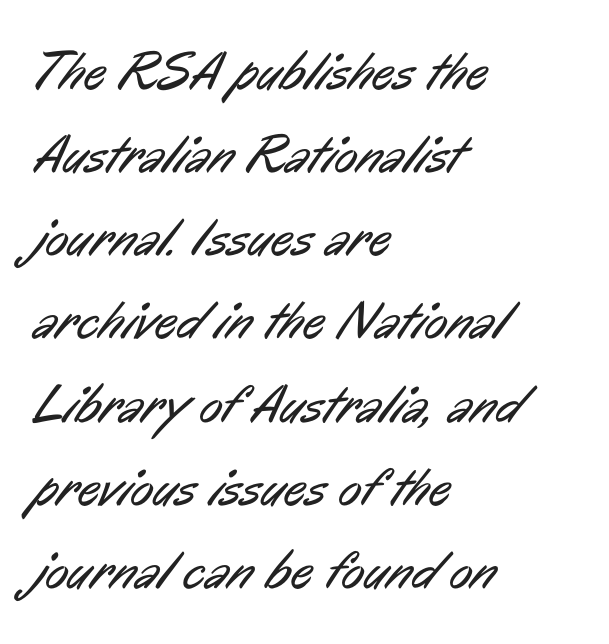
{"serif": "no", "bold": "no", "weight": "regular", "width": "condensed", "stroke_contrast": "low", "x_height": "medium", "monospaced": "no", "underline": "no", "align": "left", "line_spacing": "normal", "line_spacing_ratio": 1.54, "letter_spacing": "normal", "letter_spacing_em": 0.0, "glyph_px": 54}
